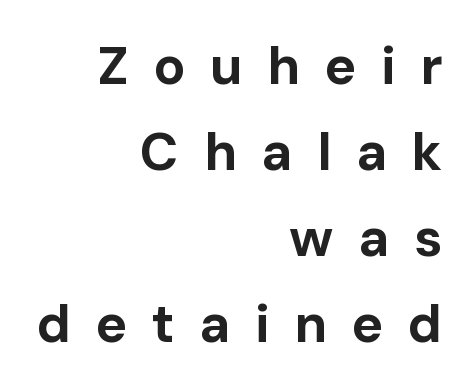
{"serif": "no", "italic": "no", "bold": "yes", "weight": "bold", "width": "normal", "stroke_contrast": "low", "x_height": "medium", "monospaced": "no", "underline": "no", "align": "right", "line_spacing": "normal", "line_spacing_ratio": 1.62, "letter_spacing": "wide", "letter_spacing_em": 0.46, "glyph_px": 53}
